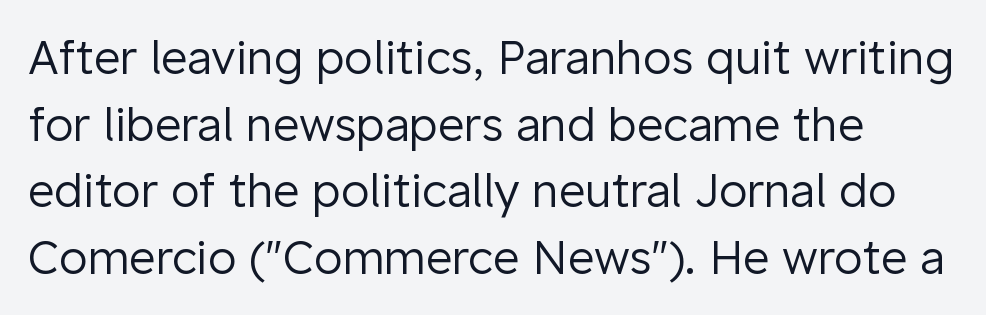
Q: Is the text bold? A: No.
Q: Is the text italic (slanted)? A: No, it is upright.
Q: Is the typeface a serif or a sans-serif typeface? A: Sans-serif.
Q: Is the text underlined? A: No.
Q: How is the paragraph aligned? A: Left-aligned.
Q: Is the spacing between letters normal or unusually wide? A: Normal.
Q: Is the spacing between lines tight, normal or loose? A: Normal.
Q: Width (condensed, normal, or wide)? A: Normal.
Q: Stroke contrast? A: Low.
Q: x-height? A: Medium.
Q: Monospaced? A: No.
